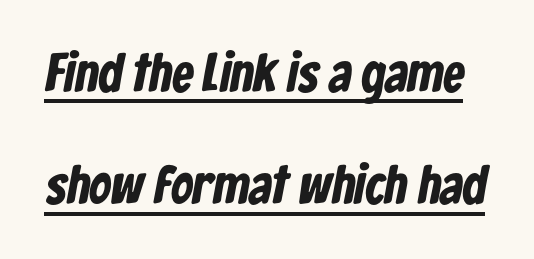
{"serif": "no", "bold": "yes", "weight": "bold", "width": "condensed", "stroke_contrast": "low", "x_height": "medium", "monospaced": "no", "underline": "yes", "line_spacing": "loose", "line_spacing_ratio": 2.08, "letter_spacing": "normal", "letter_spacing_em": 0.0, "glyph_px": 54}
